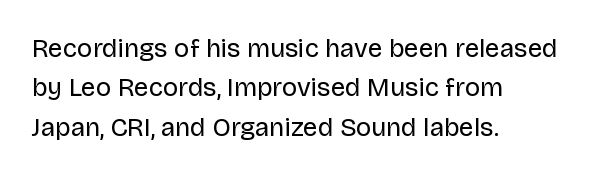
The image shows 26 px text type, upright; set left-aligned, normal line spacing (1.51x), normal letter spacing, not underlined.
